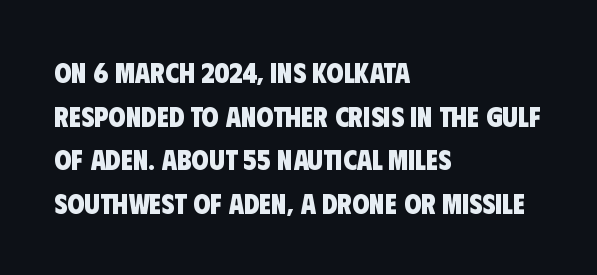
The image shows 28 px heavy, condensed sans-serif type; set left-aligned, normal line spacing (1.56x), normal letter spacing, not underlined; low stroke contrast and a large x-height.
